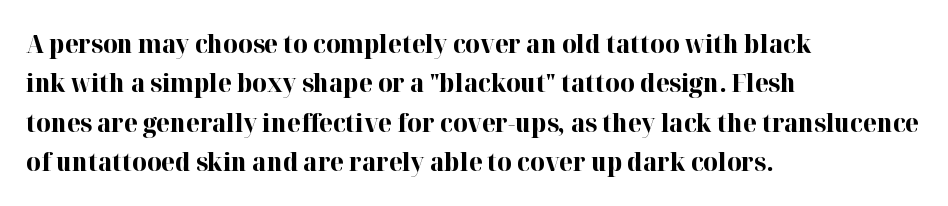
Q: Is the text bold? A: Yes.
Q: Is the text italic (slanted)? A: No, it is upright.
Q: Is the text underlined? A: No.
Q: How is the paragraph aligned? A: Left-aligned.
Q: Is the spacing between letters normal or unusually wide? A: Normal.
Q: Is the spacing between lines tight, normal or loose? A: Normal.
